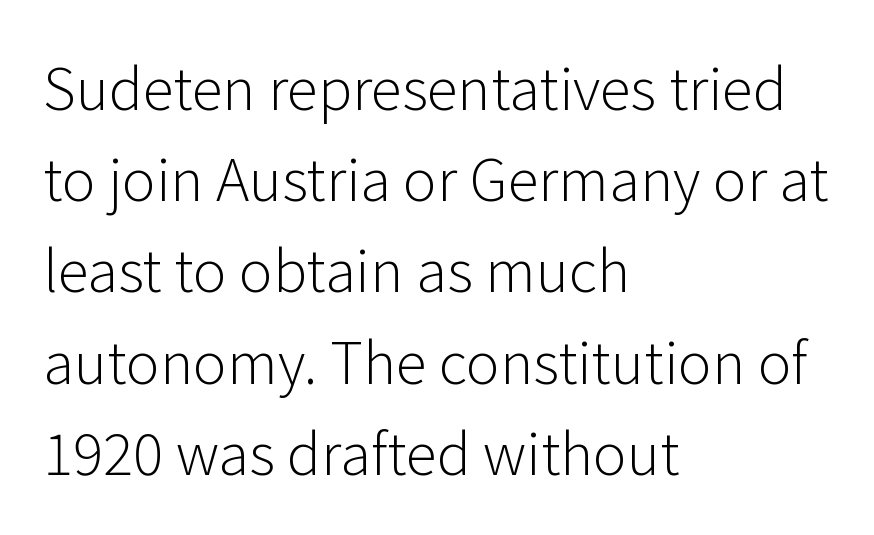
The image shows 57 px light sans-serif type, upright; set left-aligned, normal line spacing (1.6x), normal letter spacing, not underlined; low stroke contrast and a medium x-height.
